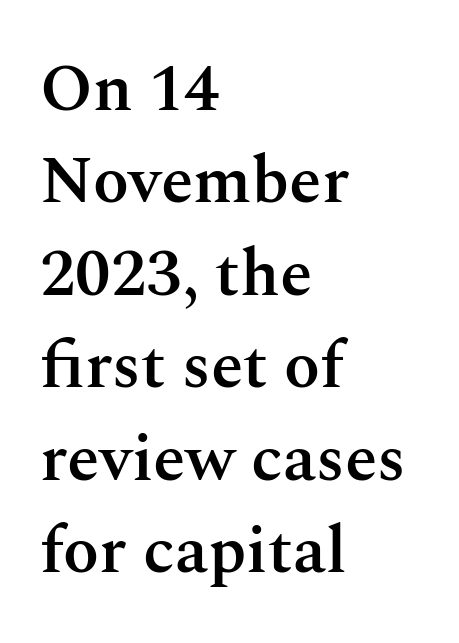
Observe the serifs anchoring each vertical stroke in this sample. Quick note: not italic, upright. Think of a printed novel: that variable character pitch is what you see here. Which margin do the lines hug? The left one — the right edge is uneven.
